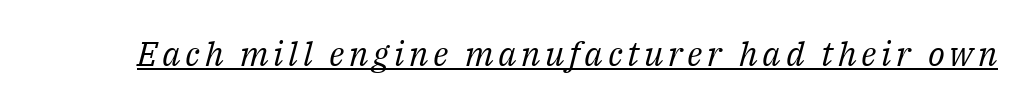
{"serif": "yes", "italic": "yes", "lean": "right", "slant_degrees": 14, "bold": "no", "weight": "regular", "width": "normal", "stroke_contrast": "medium", "x_height": "medium", "monospaced": "no", "underline": "yes", "glyph_px": 34}
